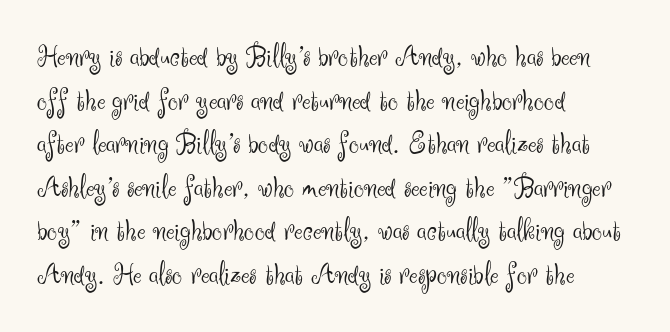
The image shows 32 px light sans-serif type, upright; set left-aligned, normal line spacing (1.36x), normal letter spacing, not underlined; medium stroke contrast and a small x-height.
